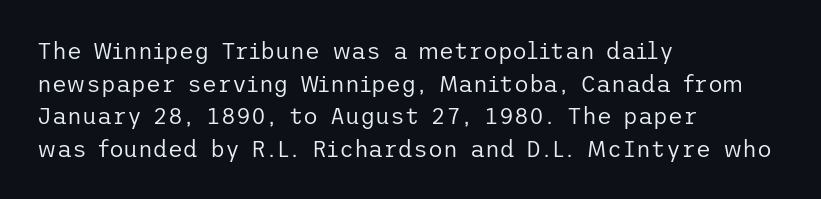
{"italic": "no", "bold": "no", "underline": "no", "align": "left", "line_spacing": "normal", "line_spacing_ratio": 1.42, "letter_spacing": "normal", "letter_spacing_em": 0.0, "glyph_px": 23}
